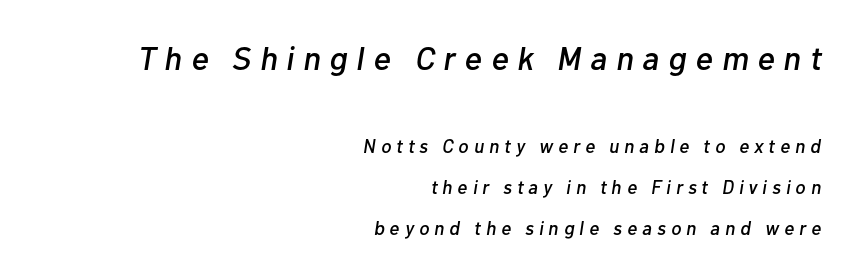
The horizontal fit of the characters is loose and conspicuously gappy. The space directly below the letters is spotless. The lines in this sample share a right terminus and differ only in where they begin. A typesetter would call this proportional, since set widths differ per character. If you drew a line through each stem, it would be angled. Caption: upper text group enlarged, lower text group reduced.
